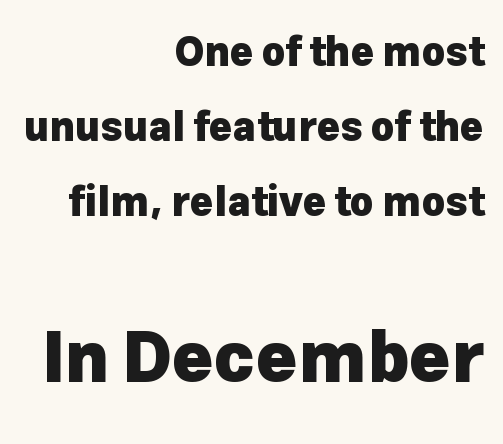
{"serif": "no", "italic": "no", "bold": "yes", "weight": "heavy", "width": "normal", "stroke_contrast": "low", "x_height": "medium", "monospaced": "no", "underline": "no", "align": "right", "line_spacing_ratio": 1.87, "letter_spacing": "normal", "letter_spacing_em": 0.0, "larger_block": "second", "size_ratio": 1.75, "glyph_px": 70}
